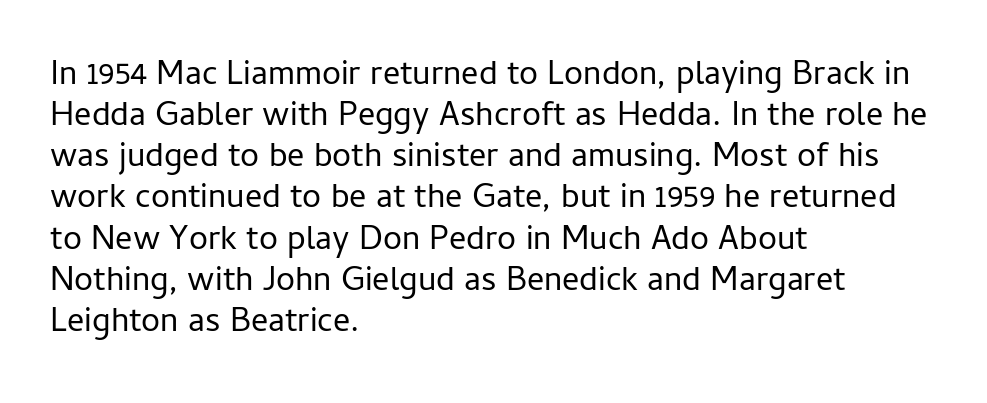
The image shows 34 px regular-weight sans-serif type, upright; set left-aligned, line spacing 1.21x, normal letter spacing, not underlined; low stroke contrast and a medium x-height.
